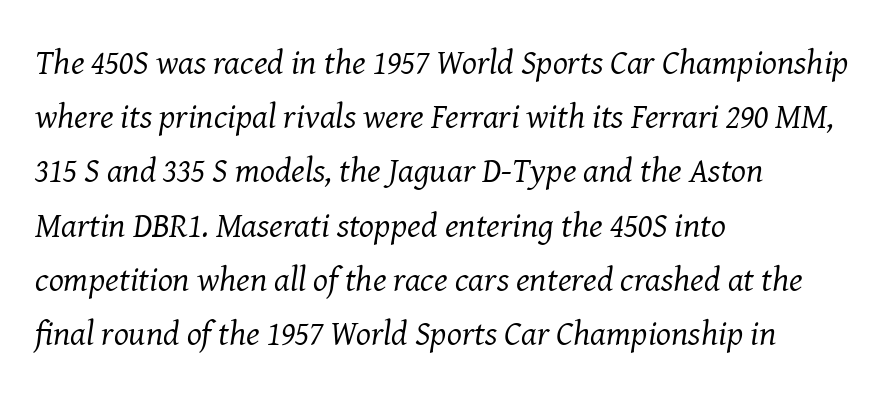
Does the leading feel generous? No, just average. Here the designer chose a conventional face with non-uniform glyph widths. Regarding serifs, this sample has them. The font's italic variant was chosen for this text.
